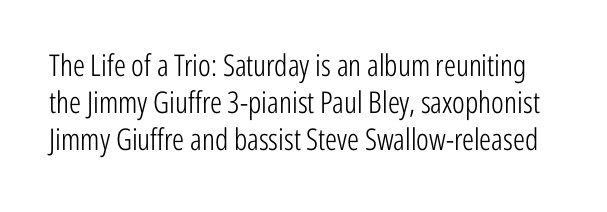
{"serif": "no", "italic": "no", "bold": "no", "weight": "light", "width": "condensed", "stroke_contrast": "low", "x_height": "medium", "monospaced": "no", "underline": "no", "line_spacing_ratio": 1.23, "letter_spacing": "normal", "letter_spacing_em": 0.0, "glyph_px": 30}
